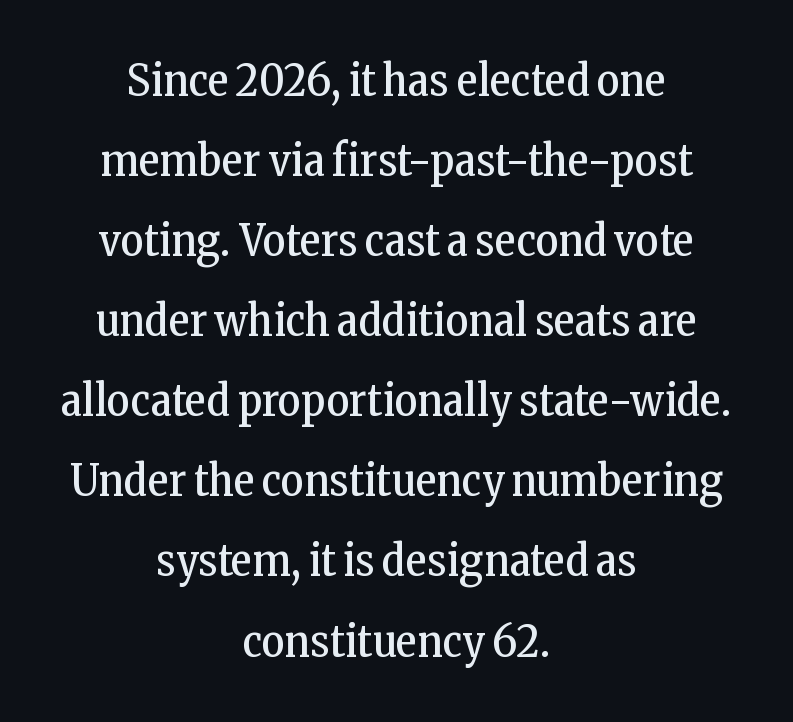
The image shows 44 px regular-weight, condensed serif type, upright; set centered, line spacing 1.82x, normal letter spacing, not underlined; low stroke contrast and a medium x-height.
